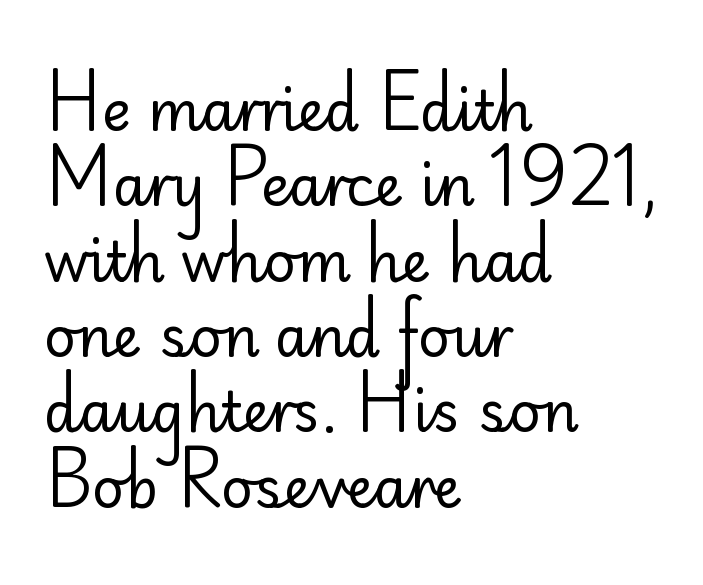
The image shows 55 px regular-weight sans-serif type, upright; set left-aligned, normal line spacing (1.37x), normal letter spacing, not underlined; low stroke contrast and a small x-height.
